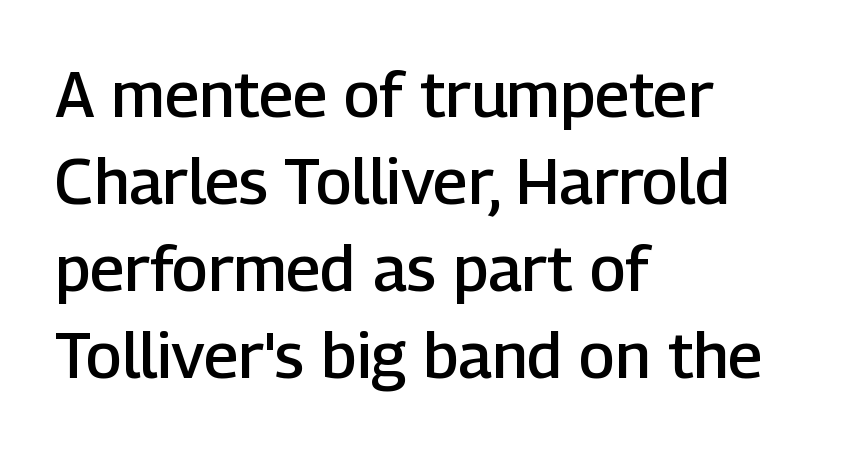
The image shows 64 px semibold sans-serif type, upright; set left-aligned, normal line spacing (1.36x), normal letter spacing, not underlined; low stroke contrast and a medium x-height.
